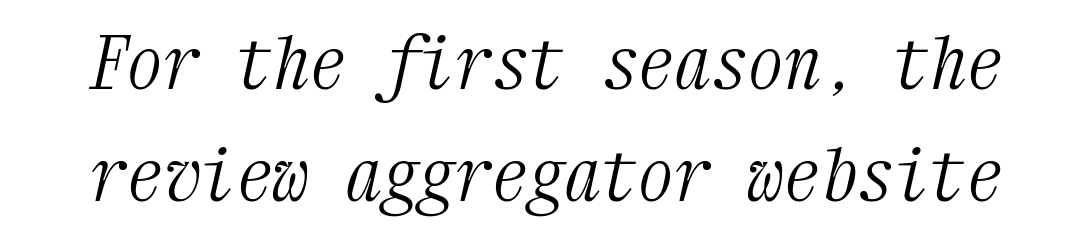
Unmarked baselines from the first word to the last. Standard letterfit; no display-style spreading of the glyphs. In terms of posture, this sample is oblique. Regarding serifs, this sample has them. A typesetter would call this leading conventional body-copy spacing. Ink coverage per letter is moderate at most.
